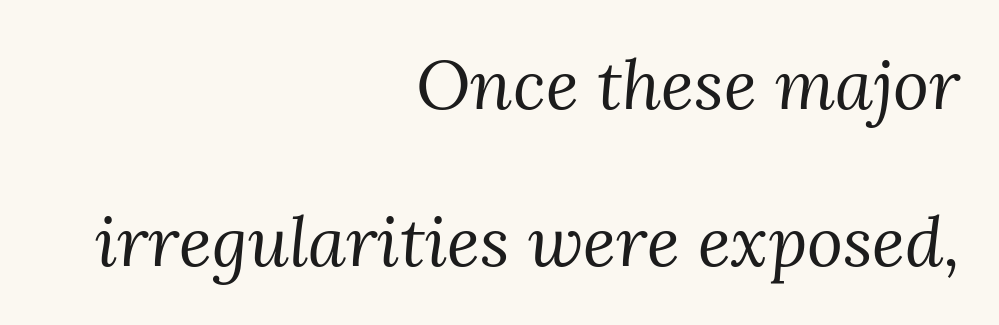
{"serif": "yes", "italic": "yes", "lean": "right", "slant_degrees": 3, "bold": "no", "weight": "regular", "width": "normal", "stroke_contrast": "medium", "x_height": "medium", "monospaced": "no", "underline": "no", "align": "right", "line_spacing": "loose", "line_spacing_ratio": 2.28, "letter_spacing": "normal", "letter_spacing_em": 0.0, "glyph_px": 69}
